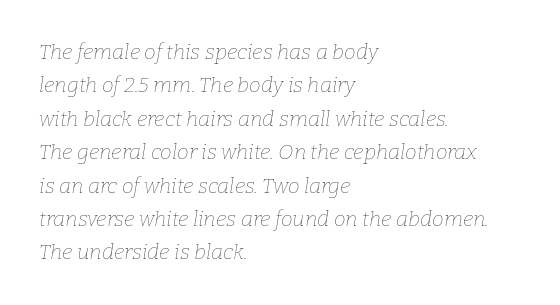
{"italic": "yes", "lean": "right", "slant_degrees": 9, "bold": "no", "underline": "no", "align": "left", "line_spacing": "normal", "line_spacing_ratio": 1.59, "letter_spacing": "normal", "letter_spacing_em": 0.0, "glyph_px": 21}
